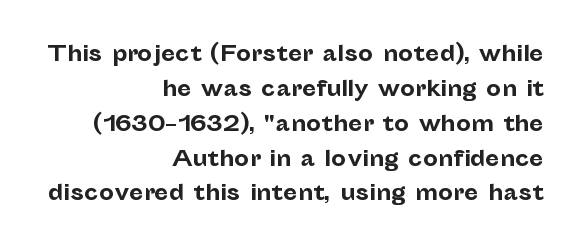
Italic? Not at all — the glyphs are vertical. Strokes here are thick enough to call this a true bold. Each row of text sits above clean, open space. Where is the straight margin? On the right. Reading down the column, the eye jumps a familiar distance to each next line. The passage shown has conventional tracking throughout.
